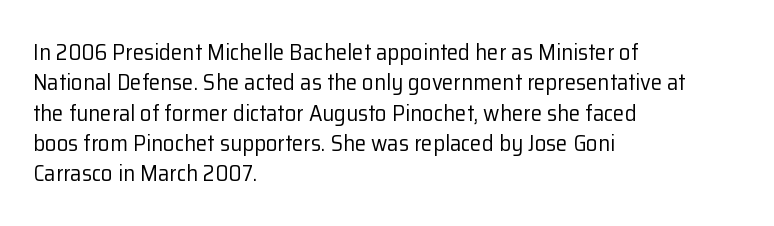
{"italic": "no", "bold": "no", "underline": "no", "align": "left", "line_spacing": "normal", "line_spacing_ratio": 1.32, "letter_spacing": "normal", "letter_spacing_em": 0.0, "glyph_px": 23}
